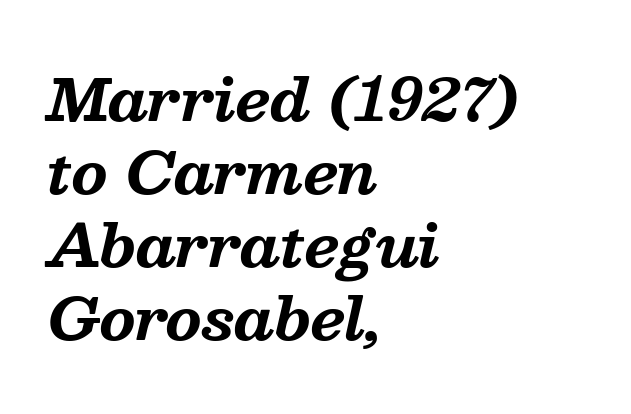
{"serif": "yes", "italic": "yes", "lean": "right", "slant_degrees": 13, "bold": "yes", "weight": "bold", "width": "normal", "stroke_contrast": "medium", "x_height": "medium", "monospaced": "no", "underline": "no", "align": "left", "line_spacing": "normal", "line_spacing_ratio": 1.26, "letter_spacing": "normal", "letter_spacing_em": 0.0, "glyph_px": 58}
